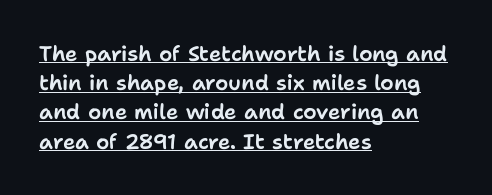
The image shows 21 px text type, upright; set left-aligned, normal line spacing (1.39x), normal letter spacing, underlined.
